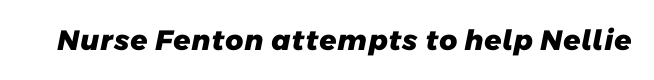
The image shows 28 px heavy sans-serif type; set normal letter spacing, not underlined; low stroke contrast and a medium x-height.
